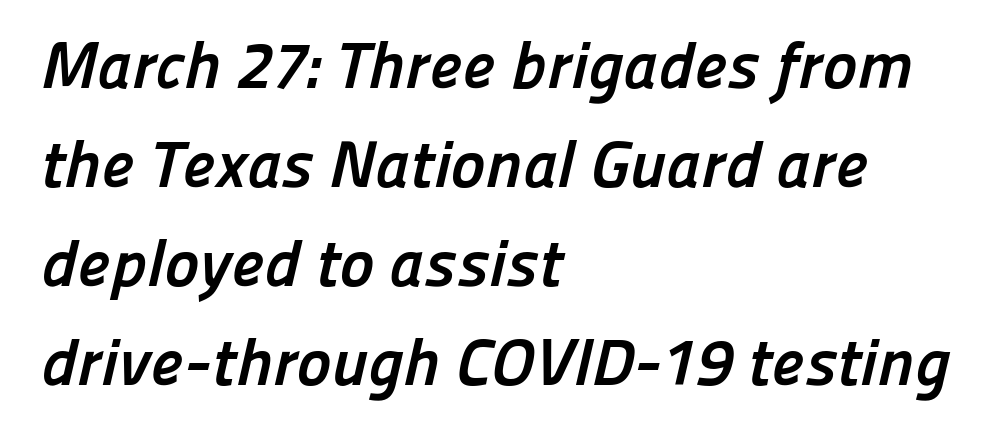
Q: Is the text bold? A: Yes.
Q: Is the typeface a serif or a sans-serif typeface? A: Sans-serif.
Q: Is the text underlined? A: No.
Q: How is the paragraph aligned? A: Left-aligned.
Q: Is the spacing between letters normal or unusually wide? A: Normal.
Q: Is the spacing between lines tight, normal or loose? A: Normal.
Q: Width (condensed, normal, or wide)? A: Normal.
Q: Stroke contrast? A: Low.
Q: x-height? A: Medium.
Q: Monospaced? A: No.
